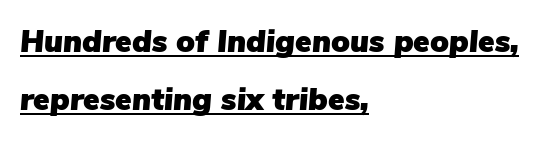
Q: Is the text italic (slanted)? A: Yes, it leans right by about 5 degrees.
Q: Is the text underlined? A: Yes.
Q: How is the paragraph aligned? A: Left-aligned.
Q: Is the spacing between letters normal or unusually wide? A: Normal.
Q: Width (condensed, normal, or wide)? A: Normal.
Q: Stroke contrast? A: Low.
Q: x-height? A: Medium.
Q: Monospaced? A: No.
